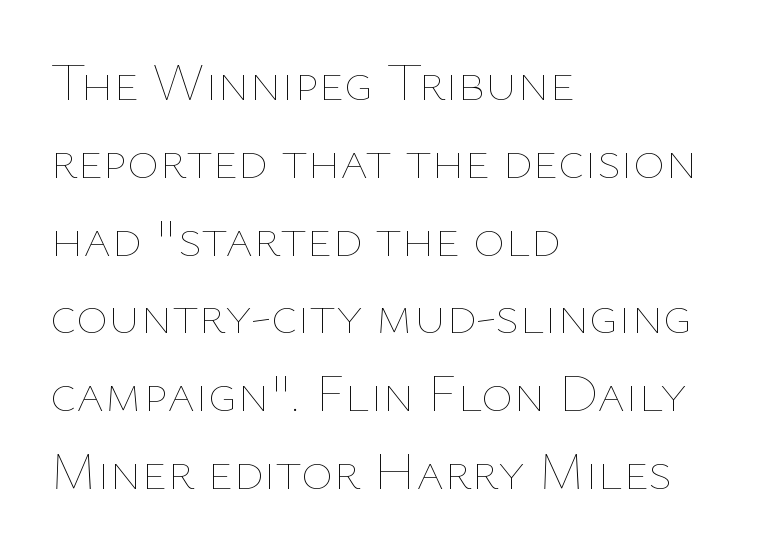
{"italic": "no", "bold": "no", "weight": "thin", "width": "normal", "stroke_contrast": "low", "x_height": "medium", "monospaced": "no", "underline": "no", "align": "left", "line_spacing": "normal", "line_spacing_ratio": 1.44, "letter_spacing": "normal", "letter_spacing_em": 0.0, "glyph_px": 54}
